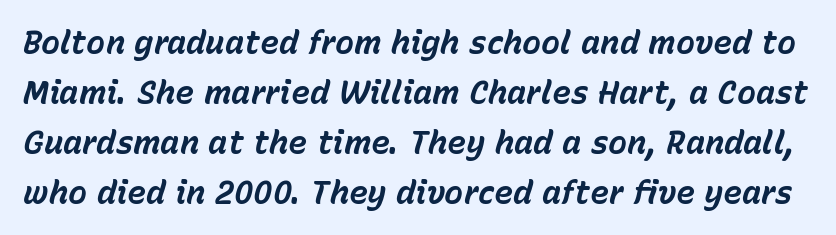
{"italic": "yes", "lean": "right", "slant_degrees": 15, "bold": "yes", "weight": "bold", "width": "normal", "stroke_contrast": "low", "x_height": "medium", "monospaced": "no", "underline": "no", "line_spacing": "normal", "line_spacing_ratio": 1.56, "letter_spacing": "normal", "letter_spacing_em": 0.0, "glyph_px": 32}
